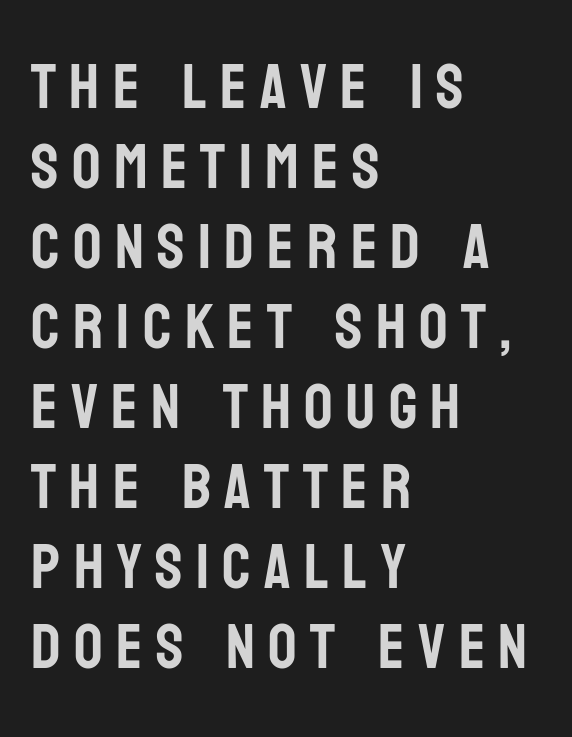
The image shows 63 px condensed sans-serif type, upright; set left-aligned, normal line spacing (1.27x), unusually wide letter spacing (+0.21 em), not underlined; low stroke contrast and a large x-height.
